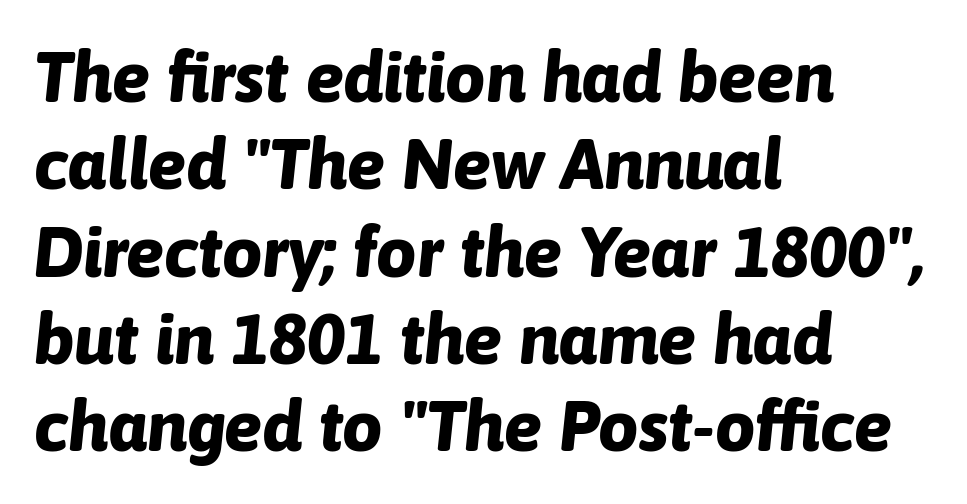
{"italic": "yes", "lean": "right", "slant_degrees": 6, "bold": "yes", "weight": "bold", "width": "normal", "stroke_contrast": "low", "x_height": "medium", "monospaced": "no", "underline": "no", "align": "left", "line_spacing_ratio": 1.23, "letter_spacing": "normal", "letter_spacing_em": 0.0, "glyph_px": 71}
